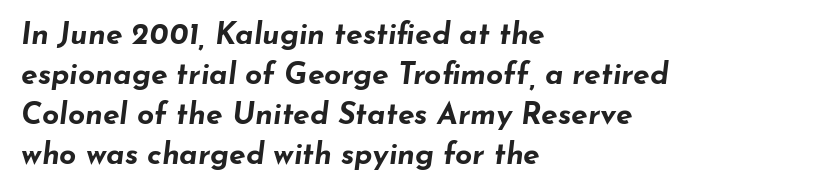
Observe the lean: these are italic letterforms. Honestly, there is no underline to notice here at all. In terms of leading, this rendering sits right in the middle. I'd describe the lettering as bold — thick and assertive. The text block is weighted toward the left margin, trailing off unevenly rightward. Is the letter spacing exaggerated? No — it looks like the ordinary default.
